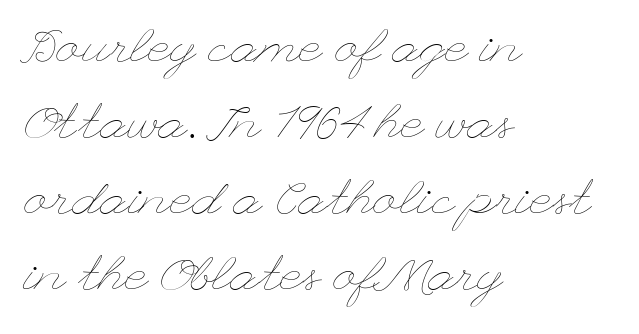
The image shows 49 px thin, wide type; set left-aligned, normal line spacing (1.55x), normal letter spacing, not underlined; low stroke contrast and a small x-height.
